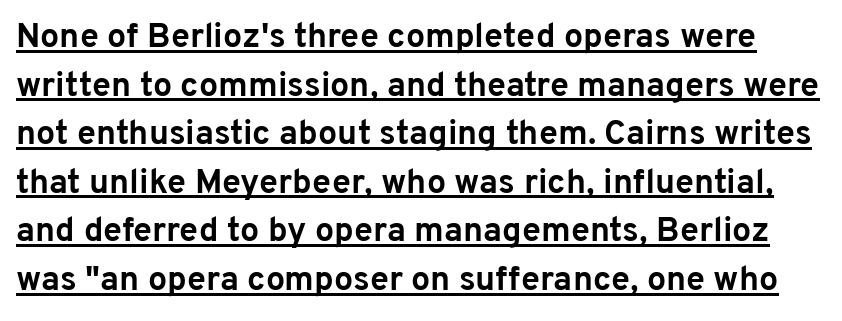
{"serif": "no", "italic": "no", "bold": "yes", "weight": "bold", "width": "normal", "stroke_contrast": "low", "x_height": "medium", "monospaced": "no", "underline": "yes", "line_spacing": "normal", "line_spacing_ratio": 1.43, "letter_spacing": "normal", "letter_spacing_em": 0.0, "glyph_px": 34}
